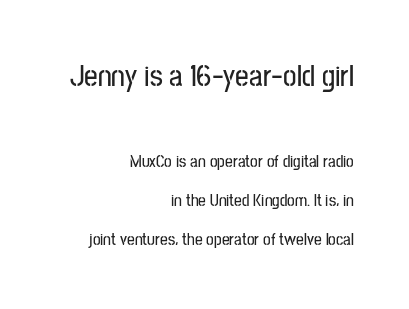
Has an underline been added? It has not. The paragraph shown leans on its right margin. Is this a fixed-width face? No — the glyphs have proportional, varying widths. The composition opens big and finishes small. Font category for this specimen: sans-serif.
